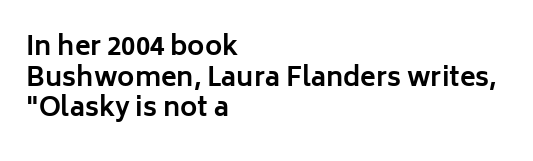
Typesetter's note: full bold, strokes at maximum text heaviness. How are the letters spaced? Ordinarily, with no added tracking. The space directly below the letters is spotless. Alignment: flush left.
